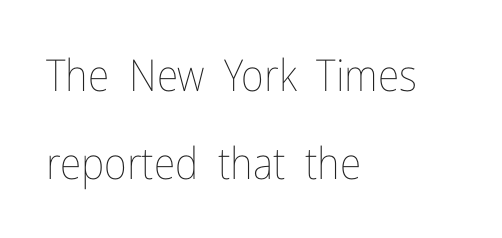
Q: Is the text bold? A: No.
Q: Is the text italic (slanted)? A: No, it is upright.
Q: Is the text underlined? A: No.
Q: How is the paragraph aligned? A: Left-aligned.
Q: Is the spacing between letters normal or unusually wide? A: Normal.
Q: Is the spacing between lines tight, normal or loose? A: Loose.
Q: Width (condensed, normal, or wide)? A: Condensed.
Q: Stroke contrast? A: Low.
Q: x-height? A: Medium.
Q: Monospaced? A: No.
